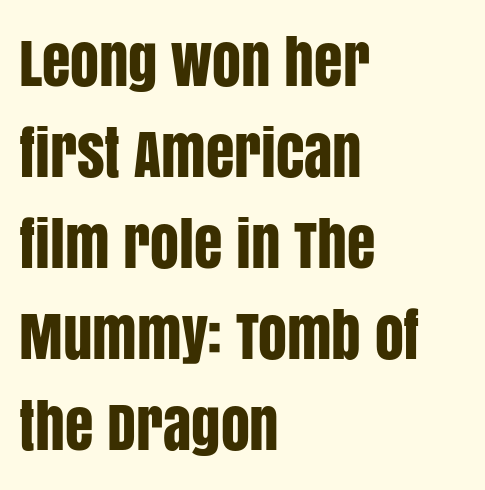
The image shows 58 px condensed sans-serif type, upright; set left-aligned, normal line spacing (1.57x), normal letter spacing, not underlined; low stroke contrast and a large x-height.
